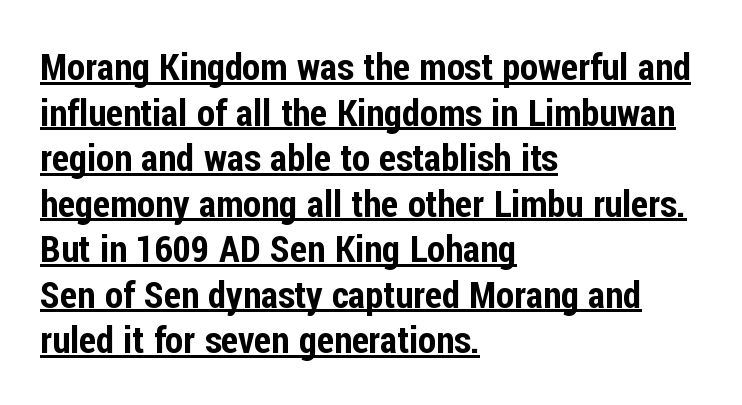
{"serif": "no", "italic": "no", "width": "condensed", "stroke_contrast": "low", "x_height": "medium", "monospaced": "no", "underline": "yes", "align": "left", "line_spacing_ratio": 1.23, "letter_spacing": "normal", "letter_spacing_em": 0.0, "glyph_px": 37}
